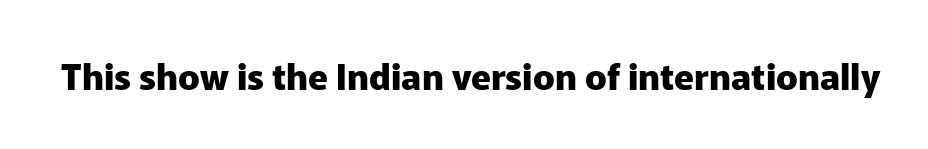
Q: Is the text bold? A: Yes.
Q: Is the text italic (slanted)? A: No, it is upright.
Q: Is the typeface a serif or a sans-serif typeface? A: Sans-serif.
Q: Is the text underlined? A: No.
Q: Is the spacing between letters normal or unusually wide? A: Normal.
Q: Width (condensed, normal, or wide)? A: Normal.
Q: Stroke contrast? A: Low.
Q: x-height? A: Medium.
Q: Monospaced? A: No.
